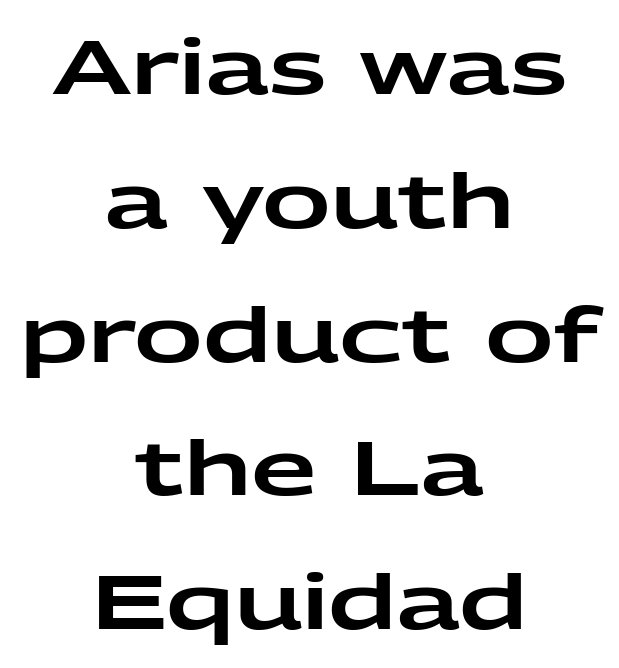
{"serif": "no", "italic": "no", "width": "wide", "stroke_contrast": "low", "x_height": "medium", "monospaced": "no", "underline": "no", "align": "center", "line_spacing_ratio": 1.76, "letter_spacing": "normal", "letter_spacing_em": 0.0, "glyph_px": 76}
